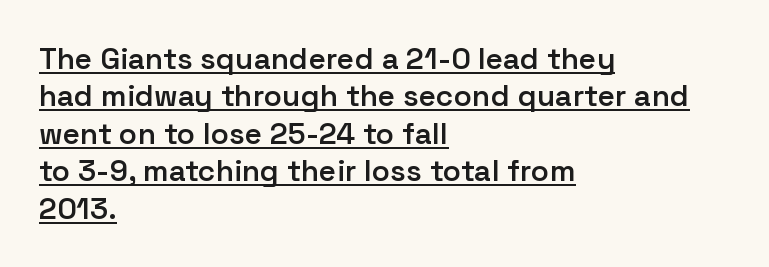
Q: Is the text bold? A: Semi-bold.
Q: Is the text italic (slanted)? A: No, it is upright.
Q: Is the typeface a serif or a sans-serif typeface? A: Sans-serif.
Q: Is the text underlined? A: Yes.
Q: How is the paragraph aligned? A: Left-aligned.
Q: Is the spacing between letters normal or unusually wide? A: Normal.
Q: Is the spacing between lines tight, normal or loose? A: Normal.
Q: Width (condensed, normal, or wide)? A: Normal.
Q: Stroke contrast? A: Low.
Q: x-height? A: Medium.
Q: Monospaced? A: No.
